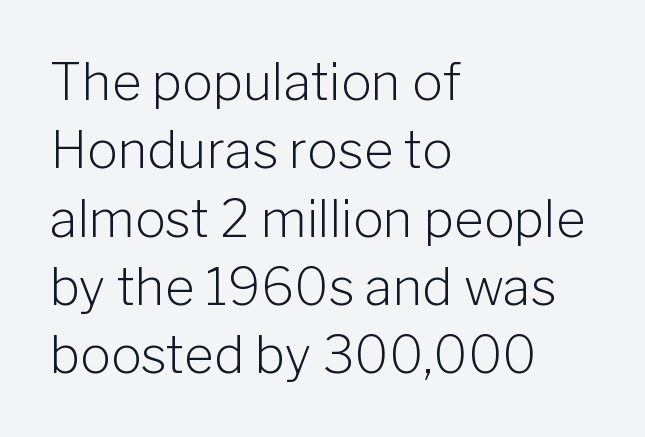
The image shows 51 px light sans-serif type, upright; set left-aligned, normal line spacing (1.34x), normal letter spacing, not underlined; low stroke contrast and a medium x-height.
